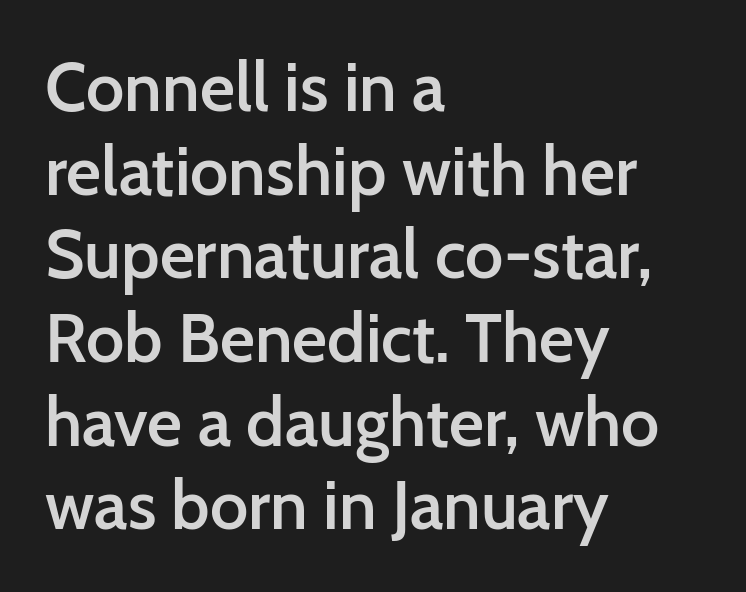
Q: Is the text bold? A: Semi-bold.
Q: Is the text italic (slanted)? A: No, it is upright.
Q: Is the typeface a serif or a sans-serif typeface? A: Sans-serif.
Q: Is the text underlined? A: No.
Q: How is the paragraph aligned? A: Left-aligned.
Q: Is the spacing between letters normal or unusually wide? A: Normal.
Q: Width (condensed, normal, or wide)? A: Normal.
Q: Stroke contrast? A: Low.
Q: x-height? A: Medium.
Q: Monospaced? A: No.
